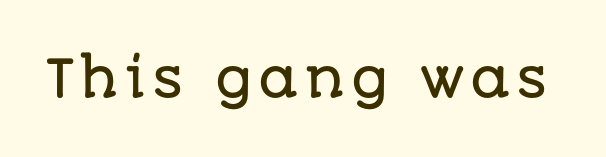
Q: Is the text italic (slanted)? A: No, it is upright.
Q: Is the typeface a serif or a sans-serif typeface? A: Sans-serif.
Q: Is the text underlined? A: No.
Q: Width (condensed, normal, or wide)? A: Normal.
Q: Stroke contrast? A: Low.
Q: x-height? A: Large.
Q: Monospaced? A: No.
